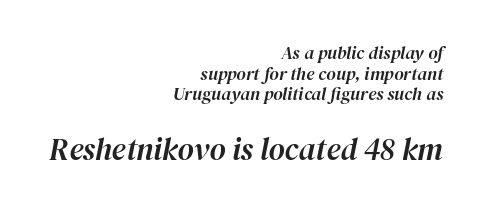
The image shows 31 px text type, italic (leaning right); set right-aligned, tight line spacing (1.15x), normal letter spacing, not underlined; the second (bottom) block is 1.72x larger; high stroke contrast and a medium x-height.
